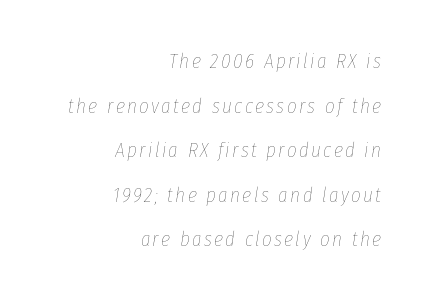
One glance says open: line gaps are wider than usual. You can tell it's italic because the verticals aren't actually vertical. One-word summary of the alignment: right. On a weight scale, this lands at 450 or below. Type without underlining.
